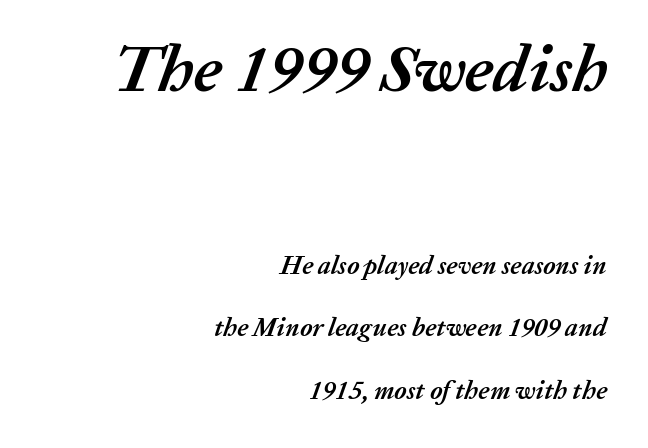
Looks like regular typesetting: each glyph gets only the width it needs. Quick note: interline space is abundant. The foot of each line stays bare and open. The rendering keeps characters at their native spacing. Typesetter's note — upper block bumped up in size, lower block left smaller.
